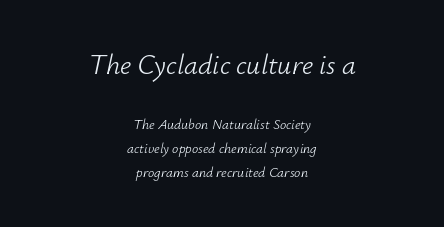
The image shows 28 px light type, italic (leaning right); set centered, line spacing 1.71x, normal letter spacing, not underlined; the first (top) block is 2.0x larger; low stroke contrast and a small x-height.
